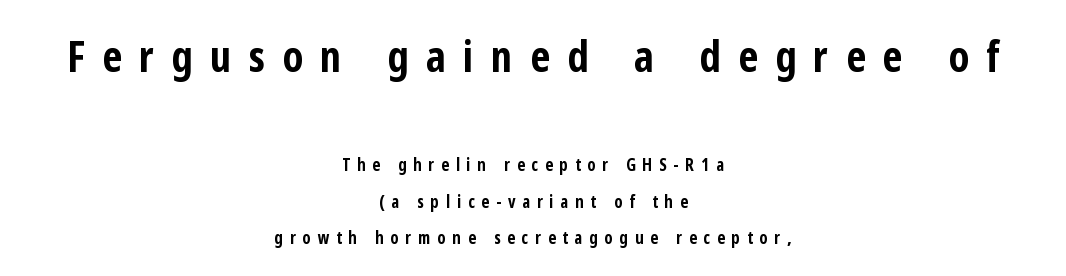
The image shows 43 px bold, condensed sans-serif type, upright; set centered, loose line spacing (2.14x), unusually wide letter spacing (+0.4 em), not underlined; the first (top) block is 2.53x larger; low stroke contrast and a medium x-height.
